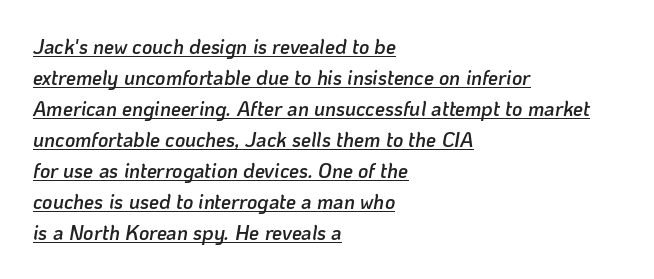
Q: Is the text bold? A: Semi-bold.
Q: Is the text italic (slanted)? A: Yes, it leans right by about 10 degrees.
Q: Is the text underlined? A: Yes.
Q: How is the paragraph aligned? A: Left-aligned.
Q: Is the spacing between letters normal or unusually wide? A: Normal.
Q: Is the spacing between lines tight, normal or loose? A: Normal.
